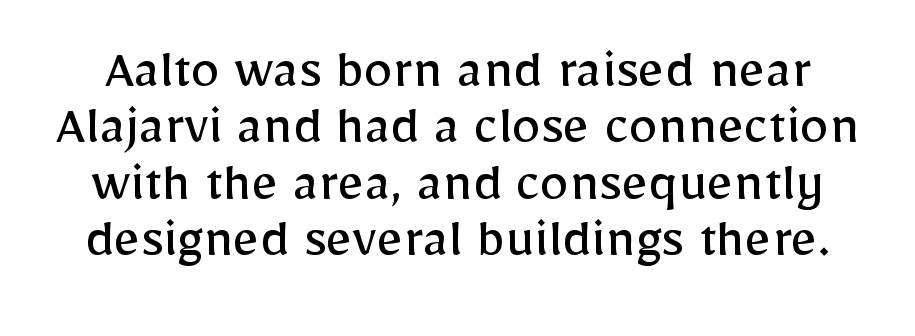
Q: Is the text bold? A: No.
Q: Is the text italic (slanted)? A: No, it is upright.
Q: Is the typeface a serif or a sans-serif typeface? A: Sans-serif.
Q: Is the text underlined? A: No.
Q: Is the spacing between letters normal or unusually wide? A: Normal.
Q: Is the spacing between lines tight, normal or loose? A: Tight.
Q: Width (condensed, normal, or wide)? A: Normal.
Q: Stroke contrast? A: Low.
Q: x-height? A: Medium.
Q: Monospaced? A: No.
